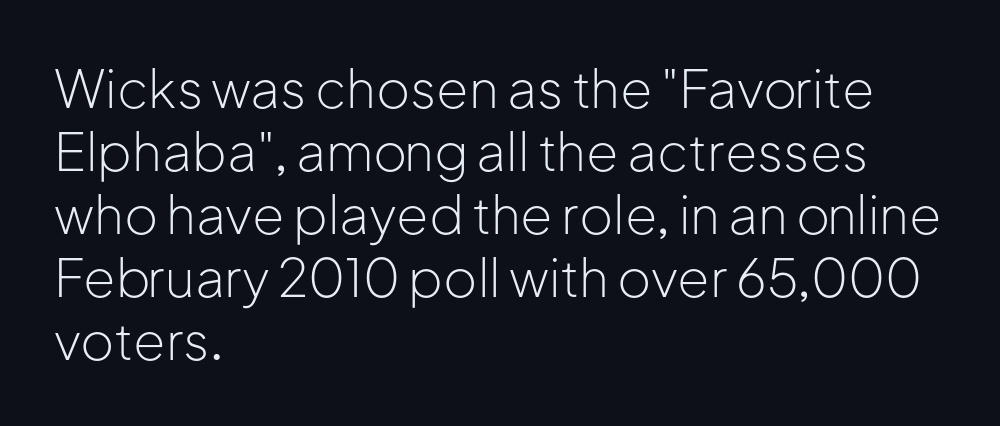
The ragged edge is on the right, which tells us the setting is flush left. The gap between lines stays unmarked. This sample uses plain, unmodified letter spacing. The rendering uses natural spacing where letterforms have individual widths.
